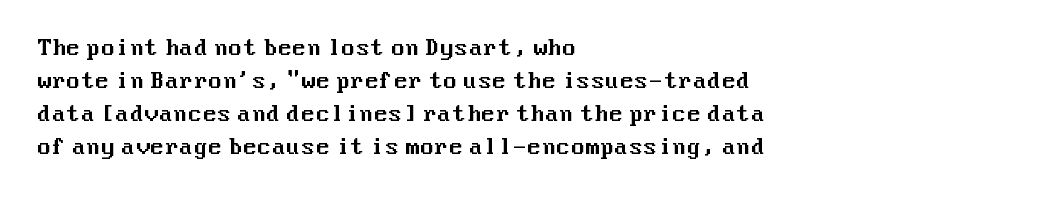
Q: Is the text italic (slanted)? A: No, it is upright.
Q: Is the text underlined? A: No.
Q: How is the paragraph aligned? A: Left-aligned.
Q: Is the spacing between letters normal or unusually wide? A: Normal.
Q: Is the spacing between lines tight, normal or loose? A: Normal.
